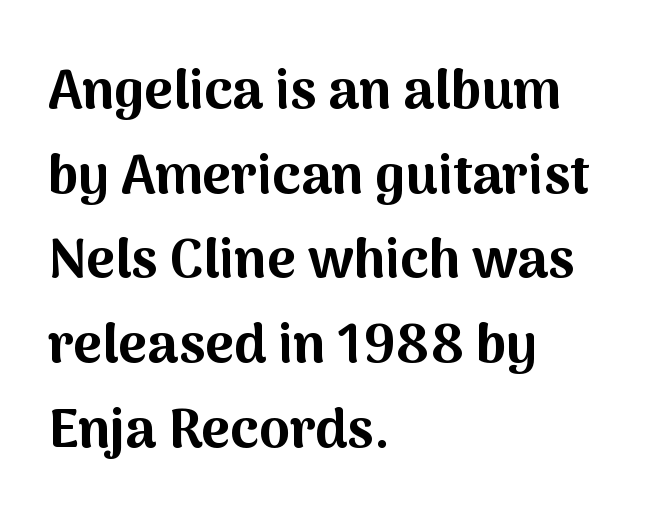
Q: Is the text bold? A: Yes.
Q: Is the text italic (slanted)? A: No, it is upright.
Q: Is the typeface a serif or a sans-serif typeface? A: Sans-serif.
Q: Is the text underlined? A: No.
Q: How is the paragraph aligned? A: Left-aligned.
Q: Is the spacing between letters normal or unusually wide? A: Normal.
Q: Is the spacing between lines tight, normal or loose? A: Normal.
Q: Width (condensed, normal, or wide)? A: Normal.
Q: Stroke contrast? A: Medium.
Q: x-height? A: Medium.
Q: Monospaced? A: No.
